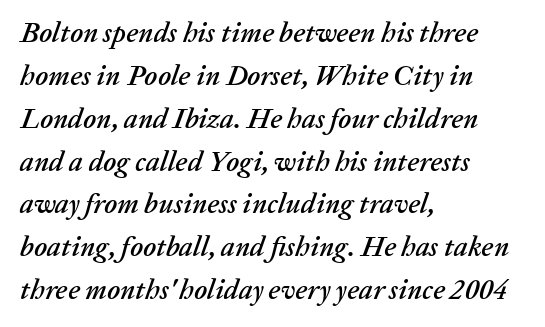
{"italic": "yes", "lean": "right", "slant_degrees": 20, "width": "normal", "stroke_contrast": "low", "x_height": "medium", "monospaced": "no", "underline": "no", "align": "left", "line_spacing": "normal", "line_spacing_ratio": 1.53, "letter_spacing": "normal", "letter_spacing_em": 0.0, "glyph_px": 28}
